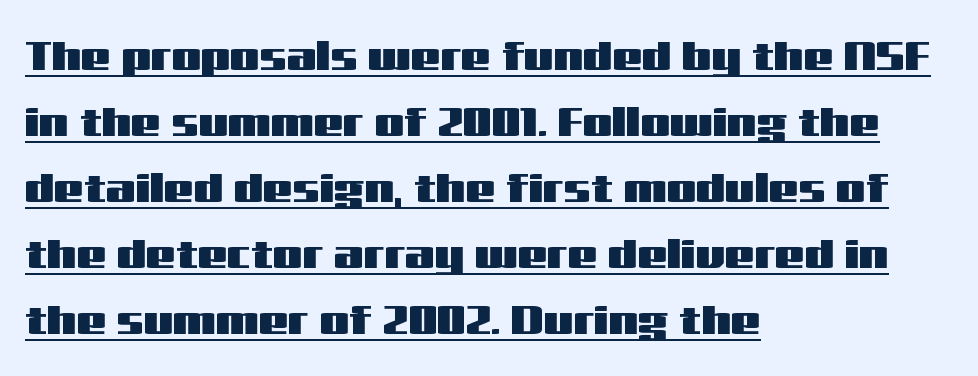
The image shows 42 px wide sans-serif type, upright; set left-aligned, normal line spacing (1.57x), normal letter spacing, underlined; medium stroke contrast and a medium x-height.
